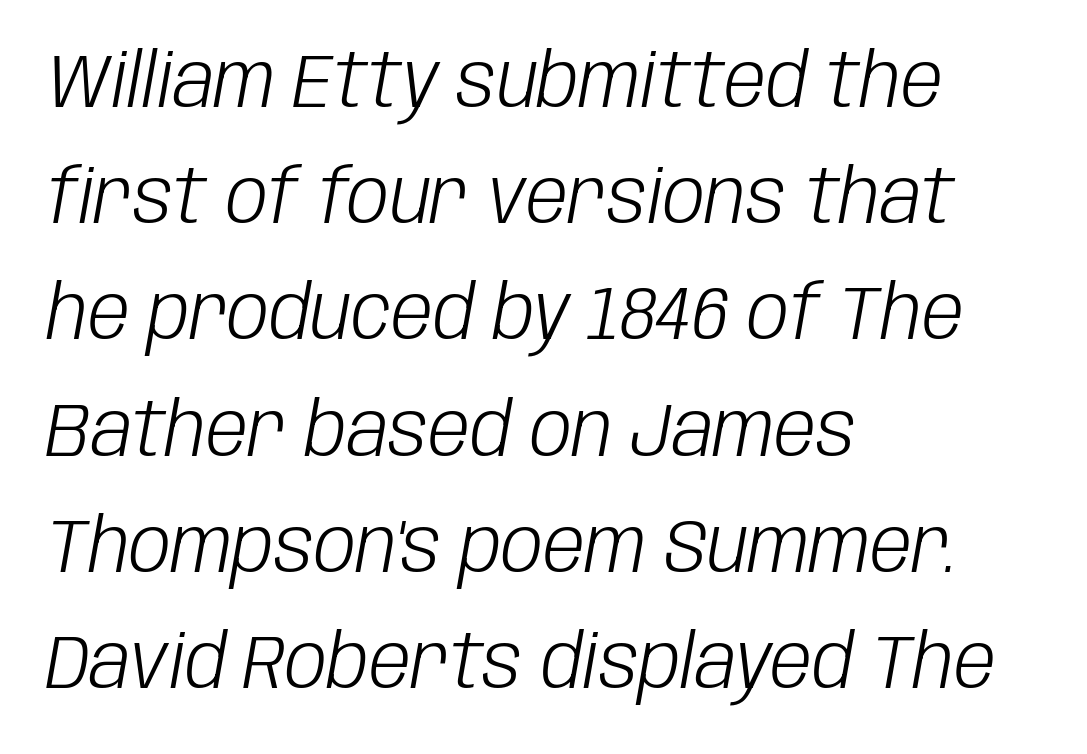
{"italic": "yes", "lean": "right", "slant_degrees": 10, "bold": "no", "weight": "light", "width": "condensed", "stroke_contrast": "low", "x_height": "large", "monospaced": "no", "underline": "no", "align": "left", "line_spacing": "normal", "line_spacing_ratio": 1.55, "letter_spacing": "normal", "letter_spacing_em": 0.0, "glyph_px": 75}
